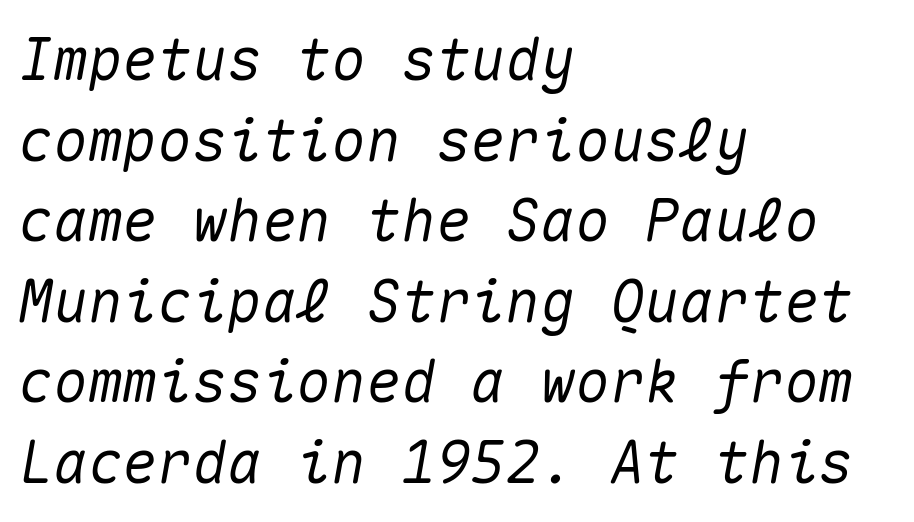
The image shows 58 px text type, italic (leaning right), monospaced; set left-aligned, normal line spacing (1.39x), normal letter spacing, not underlined; medium stroke contrast and a medium x-height.
